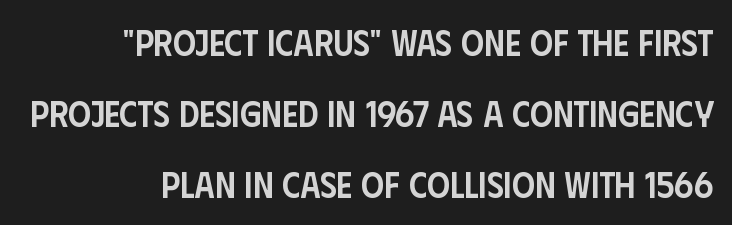
{"serif": "no", "italic": "no", "bold": "semi", "weight": "semibold", "width": "condensed", "stroke_contrast": "low", "x_height": "large", "monospaced": "no", "underline": "no", "line_spacing": "loose", "line_spacing_ratio": 1.97, "letter_spacing": "normal", "letter_spacing_em": 0.0, "glyph_px": 36}
